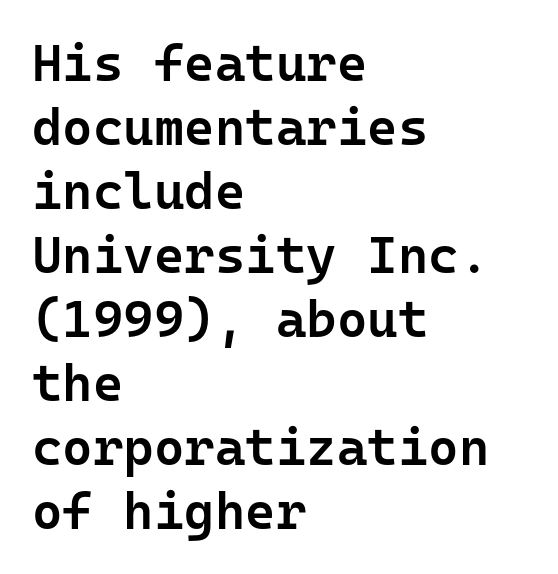
The image shows 52 px semibold sans-serif type, upright, monospaced; set left-aligned, line spacing 1.23x, normal letter spacing, not underlined; low stroke contrast and a medium x-height.
